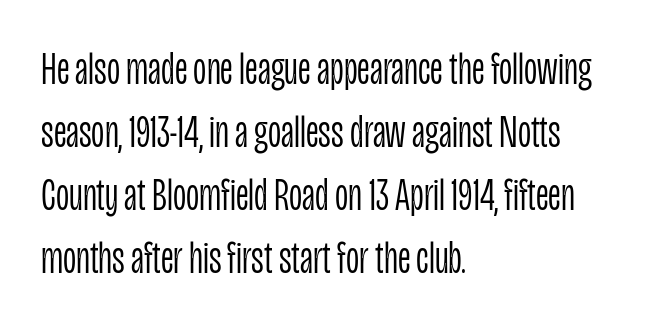
{"serif": "no", "italic": "no", "bold": "no", "weight": "light", "width": "condensed", "stroke_contrast": "low", "x_height": "large", "monospaced": "no", "underline": "no", "align": "left", "line_spacing": "normal", "line_spacing_ratio": 1.37, "letter_spacing": "normal", "letter_spacing_em": 0.0, "glyph_px": 46}
